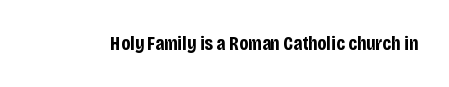
The rendering keeps characters at their native spacing. Underlining? Definitely not there. Nope, not italic — everything's standing straight. Set as a true bold cut, around the 700 mark.
